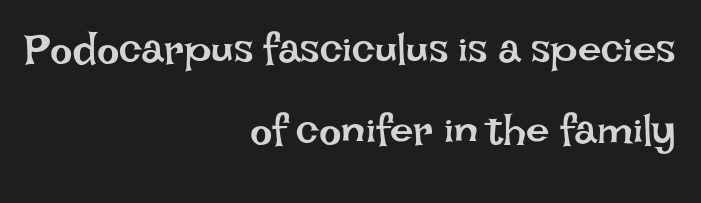
The image shows 42 px regular-weight type, upright; set right-aligned, loose line spacing (1.94x), normal letter spacing, not underlined; low stroke contrast and a large x-height.
